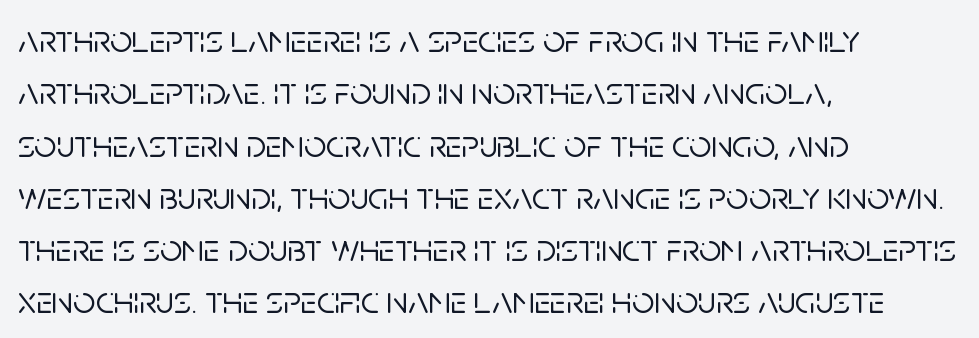
Q: Is the text italic (slanted)? A: No, it is upright.
Q: Is the typeface a serif or a sans-serif typeface? A: Sans-serif.
Q: Is the text underlined? A: No.
Q: How is the paragraph aligned? A: Left-aligned.
Q: Is the spacing between letters normal or unusually wide? A: Normal.
Q: Is the spacing between lines tight, normal or loose? A: Normal.
Q: Width (condensed, normal, or wide)? A: Normal.
Q: Stroke contrast? A: Low.
Q: x-height? A: Large.
Q: Monospaced? A: No.
